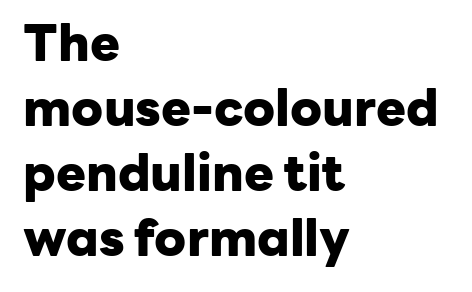
Proportional: the letters do not fall into vertical columns. Horizontal alignment here is leftward, the default for most running prose. Typesetter's note: full bold, strokes at maximum text heaviness. Each new line begins a customary step beneath the previous one. Rendered with straight, roman letterforms. The typeface chosen for these lines omits serifs.
